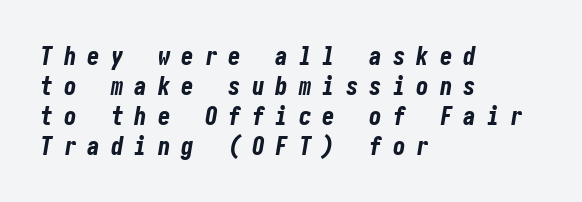
Designer's note — italics engaged. Substantial extra tracking has been applied to these lines. Left-aligned paragraph, ragged on the right. Strong, thick strokes mark this as bold type.
